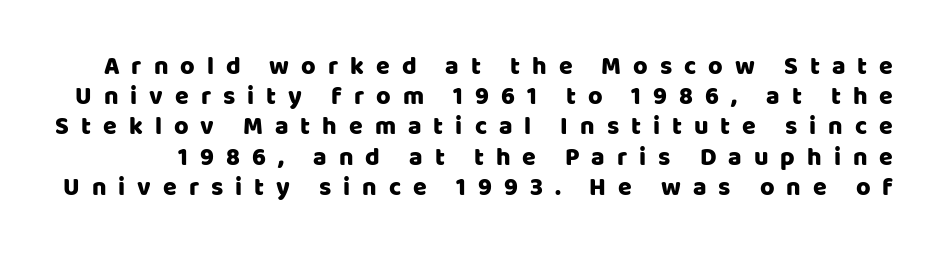
The image shows 25 px text type, upright; set line spacing 1.21x, unusually wide letter spacing (+0.48 em), not underlined.
